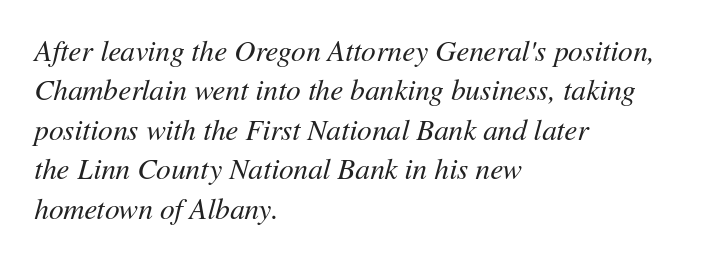
Does the copy run flush right? No — it runs flush left. The weight would be labelled regular, book, light, or lighter still. A typesetter would call this leading conventional body-copy spacing. Style check: oblique. This rendering leaves character spacing at its baseline value. The space directly below the letters is spotless.
